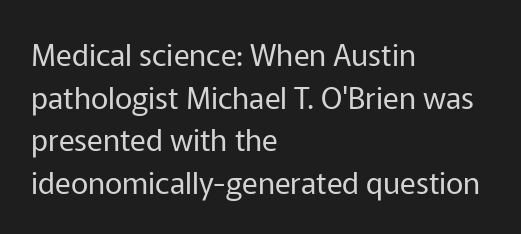
{"serif": "no", "italic": "no", "bold": "no", "weight": "regular", "width": "normal", "stroke_contrast": "low", "x_height": "medium", "monospaced": "no", "underline": "no", "align": "left", "line_spacing": "normal", "line_spacing_ratio": 1.42, "letter_spacing": "normal", "letter_spacing_em": 0.0, "glyph_px": 30}
